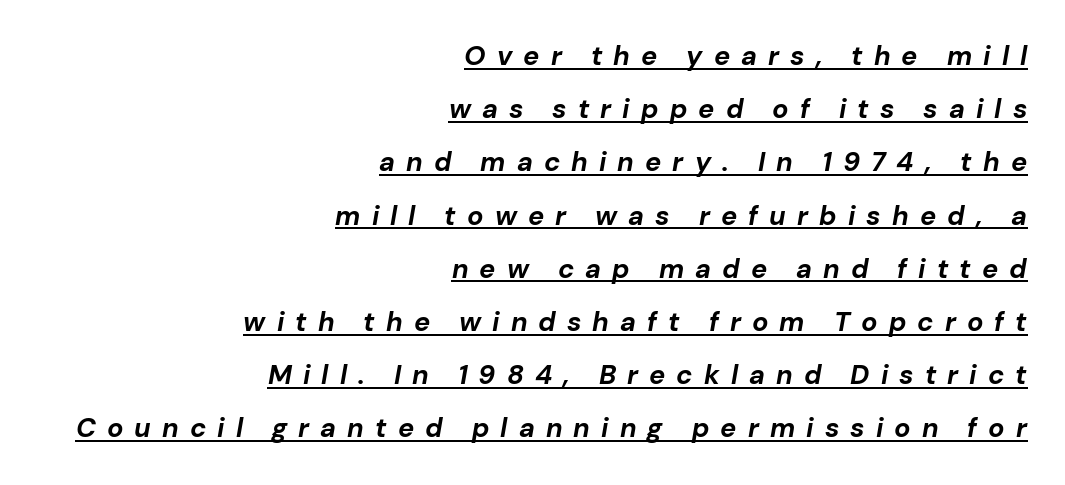
Q: Is the text bold? A: Yes.
Q: Is the text italic (slanted)? A: Yes, it leans right by about 10 degrees.
Q: Is the text underlined? A: Yes.
Q: How is the paragraph aligned? A: Right-aligned.
Q: Is the spacing between letters normal or unusually wide? A: Unusually wide.
Q: Is the spacing between lines tight, normal or loose? A: Loose.
